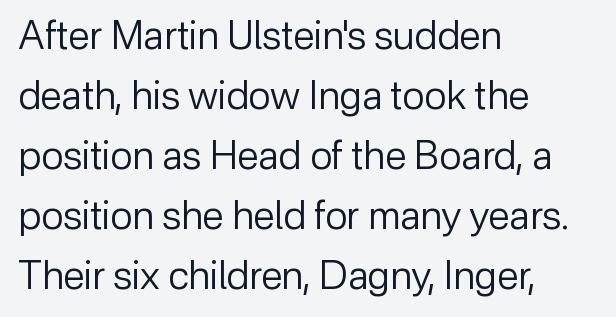
The image shows 39 px regular-weight sans-serif type, upright; set left-aligned, normal line spacing (1.54x), normal letter spacing, not underlined; low stroke contrast and a medium x-height.
